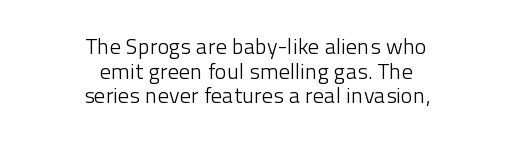
{"italic": "no", "bold": "no", "underline": "no", "align": "center", "line_spacing": "tight", "line_spacing_ratio": 1.12, "letter_spacing": "normal", "letter_spacing_em": 0.0, "glyph_px": 22}
